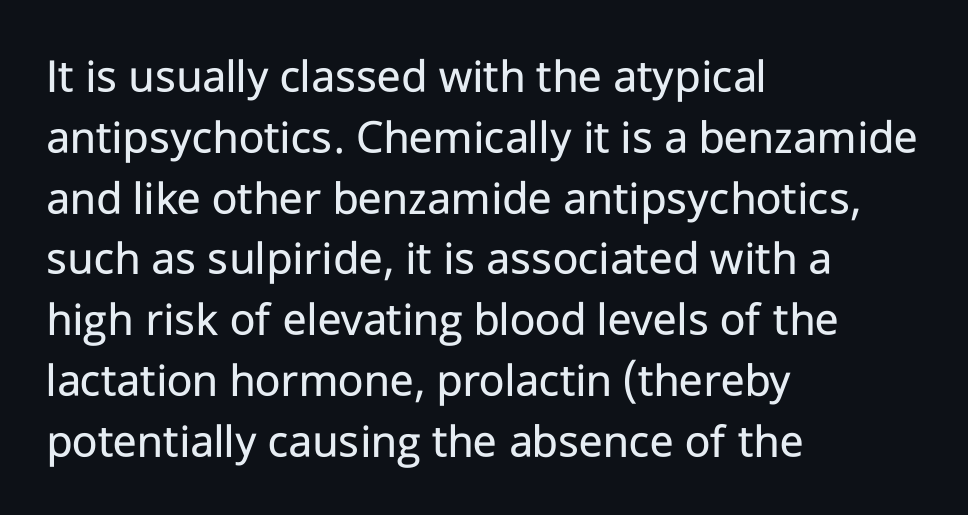
The image shows 49 px regular-weight sans-serif type, upright; set left-aligned, line spacing 1.24x, normal letter spacing, not underlined; low stroke contrast and a medium x-height.
